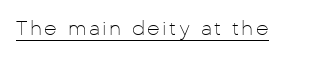
Q: Is the text bold? A: No.
Q: Is the text italic (slanted)? A: No, it is upright.
Q: Is the text underlined? A: Yes.
